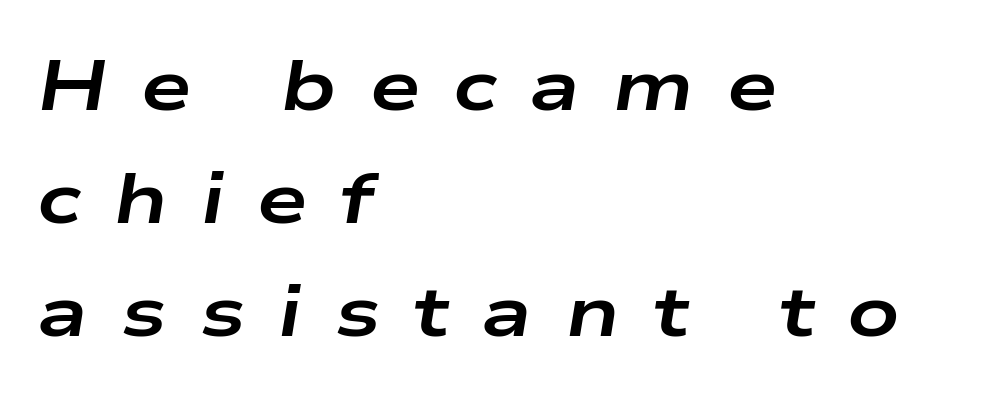
The image shows 72 px bold, wide type, italic (leaning right); set left-aligned, normal line spacing (1.57x), unusually wide letter spacing (+0.46 em), not underlined; low stroke contrast and a medium x-height.
